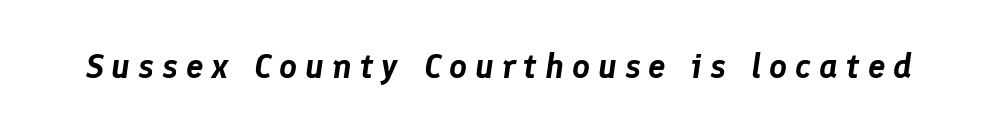
The image shows 35 px text type, italic (leaning right); set unusually wide letter spacing (+0.22 em), not underlined; low stroke contrast and a medium x-height.
